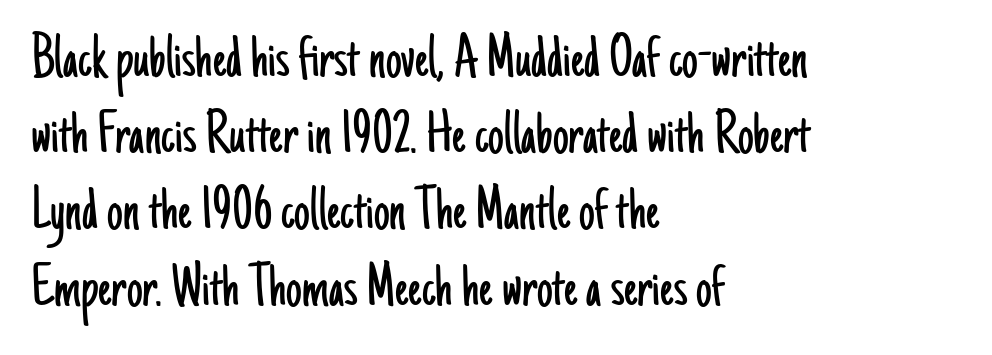
The image shows 63 px light, condensed sans-serif type, upright; set left-aligned, line spacing 1.21x, normal letter spacing, not underlined; low stroke contrast and a small x-height.
